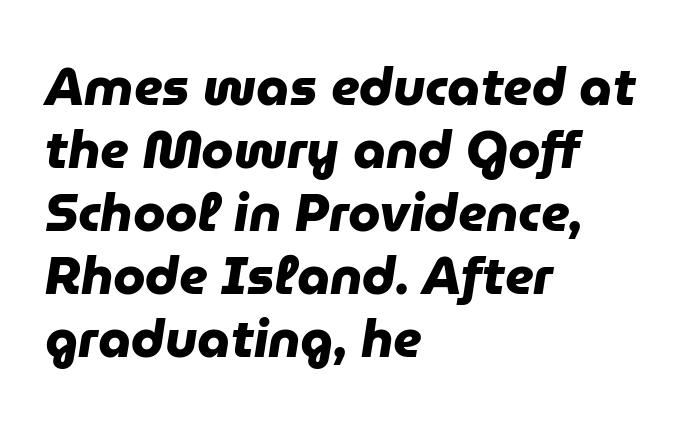
{"serif": "no", "bold": "yes", "weight": "heavy", "width": "normal", "stroke_contrast": "low", "x_height": "medium", "monospaced": "no", "underline": "no", "align": "left", "line_spacing_ratio": 1.21, "letter_spacing": "normal", "letter_spacing_em": 0.0, "glyph_px": 52}
